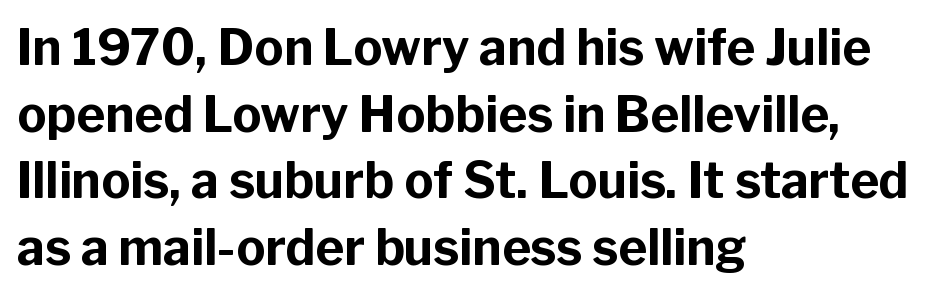
Each letter's strokes conclude bluntly, with no projecting serifs. Vertical spacing — default. Teacher's note: observe the even left margin — that is flush-left alignment. These words are printed bold, with thick strokes throughout.
